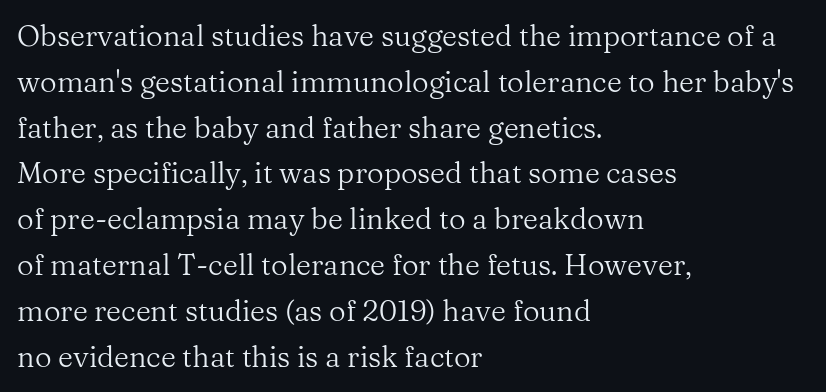
The string is rendered with underlining switched off. No letter is thick-stroked: the sample isn't bold. The compositor pushed each line to the left boundary. Spacing verdict: proportional, widths tailored to each character. Serif or sans? Serif — the stroke terminals have little feet.
